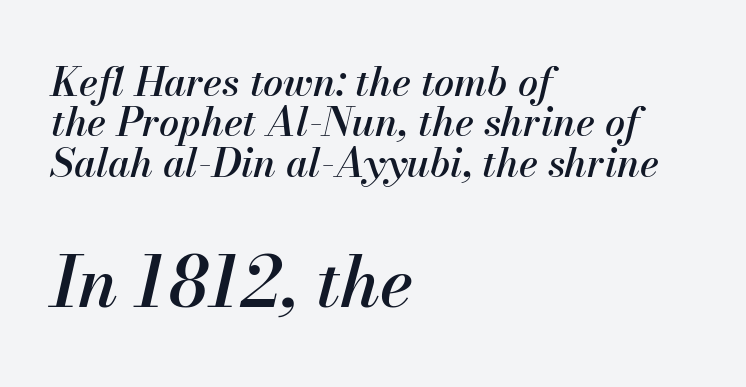
{"italic": "yes", "lean": "right", "slant_degrees": 13, "width": "normal", "stroke_contrast": "medium", "x_height": "small", "monospaced": "no", "underline": "no", "align": "left", "line_spacing": "tight", "line_spacing_ratio": 1.01, "letter_spacing": "normal", "letter_spacing_em": 0.0, "larger_block": "second", "size_ratio": 1.75, "glyph_px": 70}
